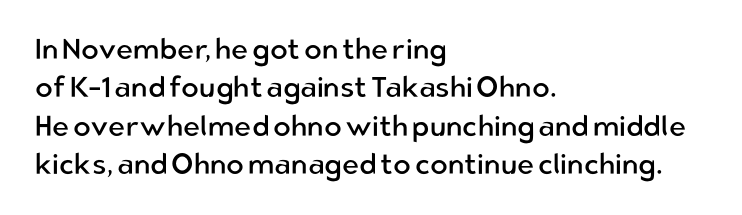
Q: Is the text bold? A: No.
Q: Is the text italic (slanted)? A: No, it is upright.
Q: Is the typeface a serif or a sans-serif typeface? A: Sans-serif.
Q: Is the text underlined? A: No.
Q: How is the paragraph aligned? A: Left-aligned.
Q: Is the spacing between letters normal or unusually wide? A: Normal.
Q: Is the spacing between lines tight, normal or loose? A: Normal.
Q: Width (condensed, normal, or wide)? A: Normal.
Q: Stroke contrast? A: Low.
Q: x-height? A: Medium.
Q: Monospaced? A: No.
